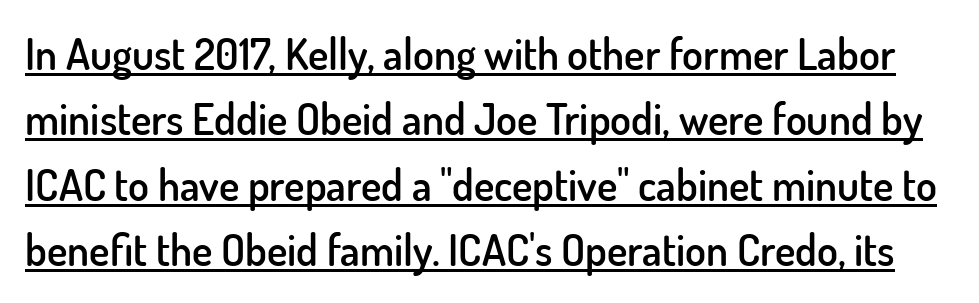
Q: Is the text bold? A: Semi-bold.
Q: Is the text italic (slanted)? A: No, it is upright.
Q: Is the typeface a serif or a sans-serif typeface? A: Sans-serif.
Q: Is the text underlined? A: Yes.
Q: Is the spacing between letters normal or unusually wide? A: Normal.
Q: Is the spacing between lines tight, normal or loose? A: Normal.
Q: Width (condensed, normal, or wide)? A: Normal.
Q: Stroke contrast? A: Low.
Q: x-height? A: Small.
Q: Monospaced? A: No.
